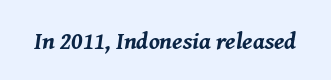
{"italic": "yes", "lean": "right", "slant_degrees": 8, "bold": "yes", "underline": "no", "letter_spacing": "normal", "letter_spacing_em": 0.0, "glyph_px": 24}
